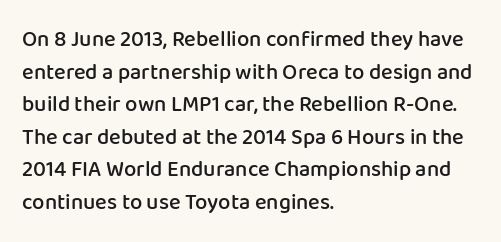
{"italic": "no", "bold": "semi", "underline": "no", "align": "left", "line_spacing": "normal", "line_spacing_ratio": 1.48, "letter_spacing": "normal", "letter_spacing_em": 0.0, "glyph_px": 22}
